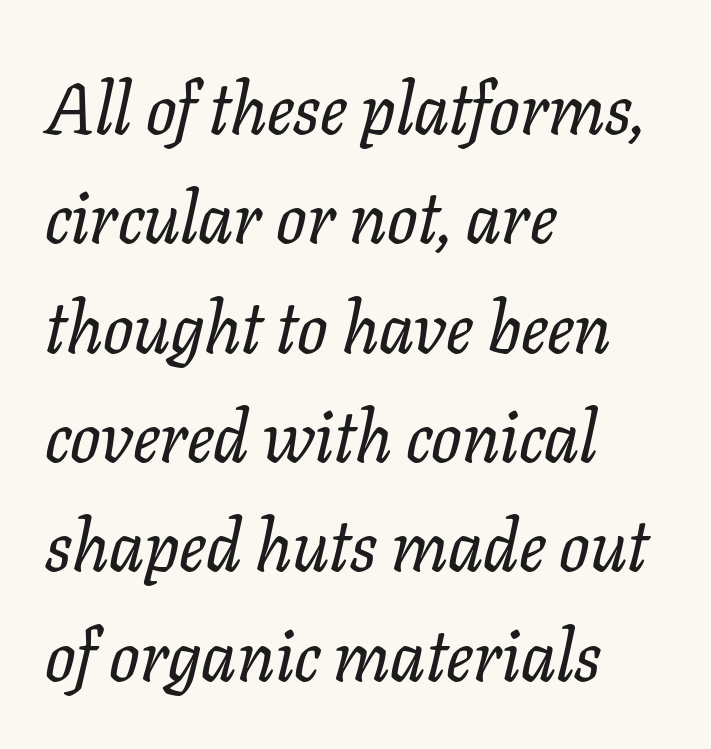
Q: Is the text italic (slanted)? A: Yes, it leans right by about 11 degrees.
Q: Is the typeface a serif or a sans-serif typeface? A: Serif.
Q: Is the text underlined? A: No.
Q: How is the paragraph aligned? A: Left-aligned.
Q: Is the spacing between letters normal or unusually wide? A: Normal.
Q: Is the spacing between lines tight, normal or loose? A: Normal.
Q: Width (condensed, normal, or wide)? A: Normal.
Q: Stroke contrast? A: Low.
Q: x-height? A: Medium.
Q: Monospaced? A: No.
